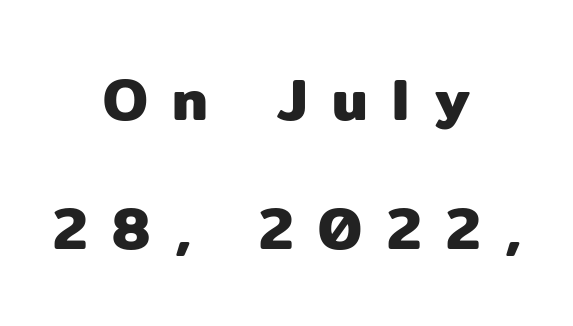
{"serif": "no", "italic": "no", "width": "normal", "stroke_contrast": "low", "x_height": "medium", "monospaced": "no", "underline": "no", "align": "center", "line_spacing": "loose", "line_spacing_ratio": 2.18, "letter_spacing": "wide", "letter_spacing_em": 0.42, "glyph_px": 59}
